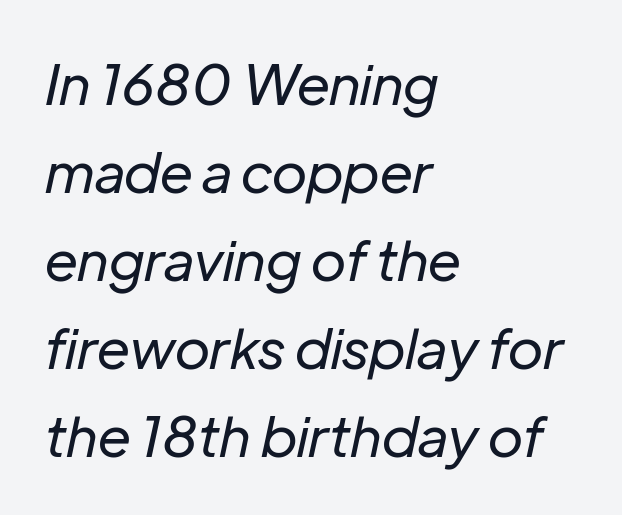
Q: Is the text bold? A: No.
Q: Is the text italic (slanted)? A: Yes, it leans right by about 12 degrees.
Q: Is the text underlined? A: No.
Q: How is the paragraph aligned? A: Left-aligned.
Q: Is the spacing between letters normal or unusually wide? A: Normal.
Q: Is the spacing between lines tight, normal or loose? A: Normal.
Q: Width (condensed, normal, or wide)? A: Normal.
Q: Stroke contrast? A: Low.
Q: x-height? A: Medium.
Q: Monospaced? A: No.
